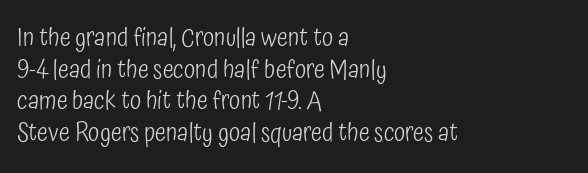
Q: Is the text bold? A: No.
Q: Is the text italic (slanted)? A: No, it is upright.
Q: Is the text underlined? A: No.
Q: How is the paragraph aligned? A: Left-aligned.
Q: Is the spacing between letters normal or unusually wide? A: Normal.
